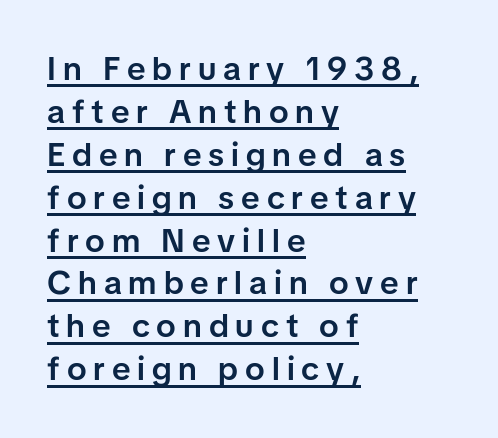
Q: Is the text bold? A: Semi-bold.
Q: Is the text italic (slanted)? A: No, it is upright.
Q: Is the typeface a serif or a sans-serif typeface? A: Sans-serif.
Q: Is the text underlined? A: Yes.
Q: How is the paragraph aligned? A: Left-aligned.
Q: Is the spacing between letters normal or unusually wide? A: Unusually wide.
Q: Is the spacing between lines tight, normal or loose? A: Normal.
Q: Width (condensed, normal, or wide)? A: Normal.
Q: Stroke contrast? A: Low.
Q: x-height? A: Medium.
Q: Monospaced? A: No.
